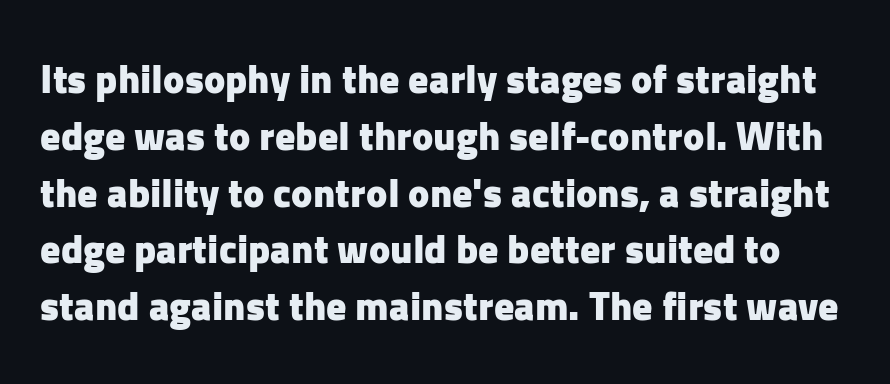
The image shows 40 px heavy sans-serif type, upright; set normal line spacing (1.42x), normal letter spacing, not underlined; low stroke contrast and a medium x-height.
